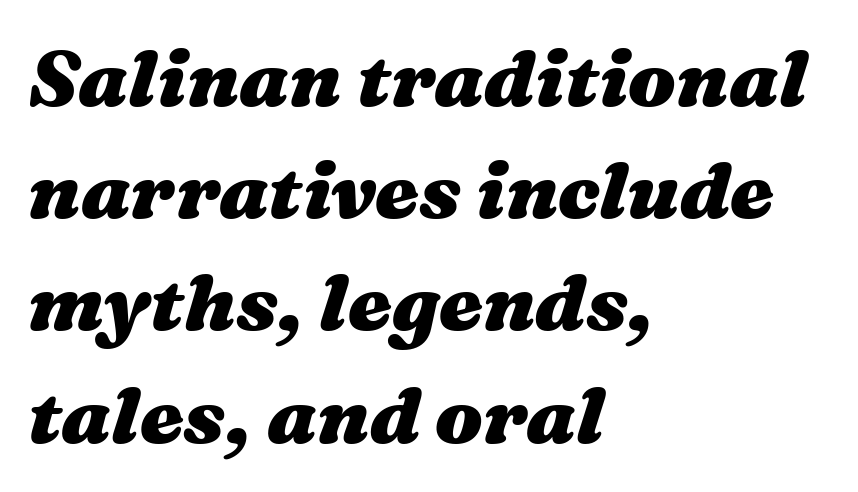
The line texture is even and compact thanks to regular tracking. Heavy, bold letterforms. Just letters on the line, the space beneath them empty. Successive baselines arrive at the customary interval. This sample has the flowing, uneven cadence of proportional lettering. The text block is weighted toward the left margin, trailing off unevenly rightward.
